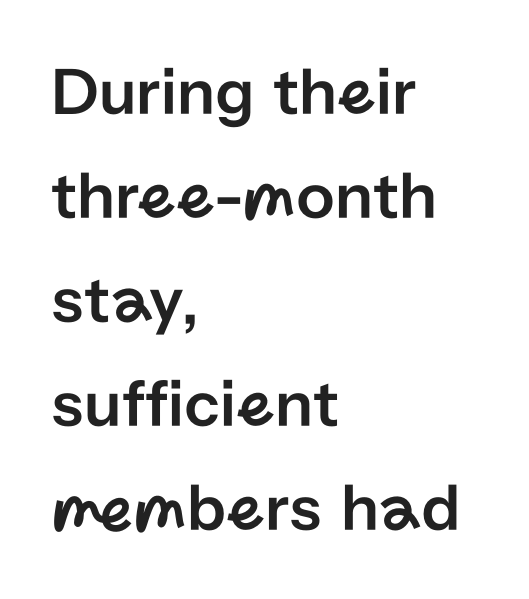
The image shows 68 px sans-serif type, upright; set left-aligned, normal line spacing (1.53x), normal letter spacing, not underlined; low stroke contrast and a medium x-height.
